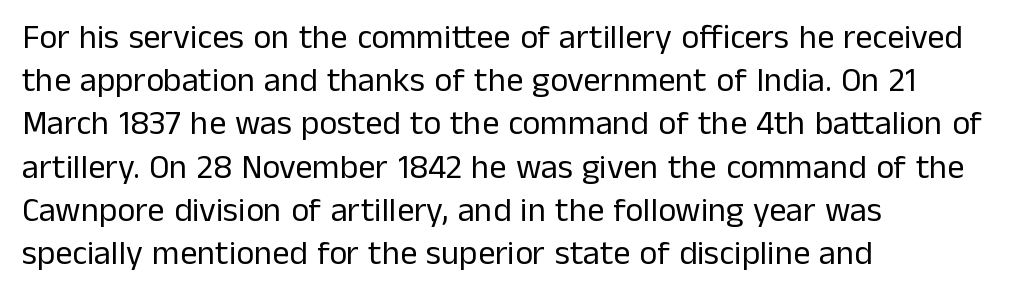
Q: Is the text bold? A: No.
Q: Is the text italic (slanted)? A: No, it is upright.
Q: Is the typeface a serif or a sans-serif typeface? A: Sans-serif.
Q: Is the text underlined? A: No.
Q: How is the paragraph aligned? A: Left-aligned.
Q: Is the spacing between letters normal or unusually wide? A: Normal.
Q: Is the spacing between lines tight, normal or loose? A: Normal.
Q: Width (condensed, normal, or wide)? A: Normal.
Q: Stroke contrast? A: Low.
Q: x-height? A: Medium.
Q: Monospaced? A: No.
